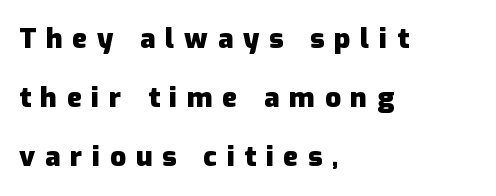
The image shows 28 px heavy sans-serif type, upright; set left-aligned, loose line spacing (2.11x), unusually wide letter spacing (+0.35 em), not underlined; low stroke contrast and a medium x-height.
